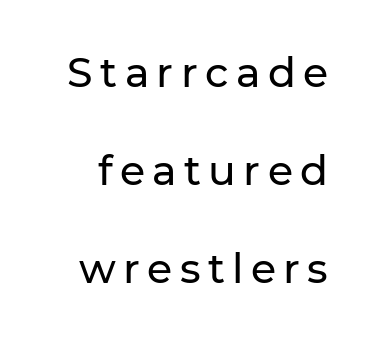
The image shows 41 px sans-serif type, upright; set loose line spacing (2.39x), not underlined; low stroke contrast and a medium x-height.
